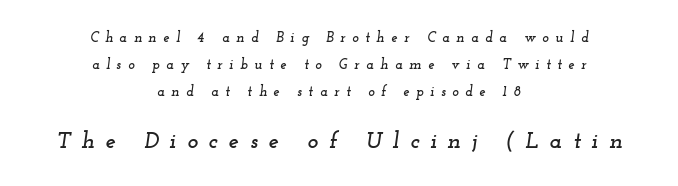
The image shows 23 px text type, italic (leaning right); set centered, loose line spacing (1.93x), unusually wide letter spacing (+0.47 em), not underlined; the second (bottom) block is 1.64x larger.
